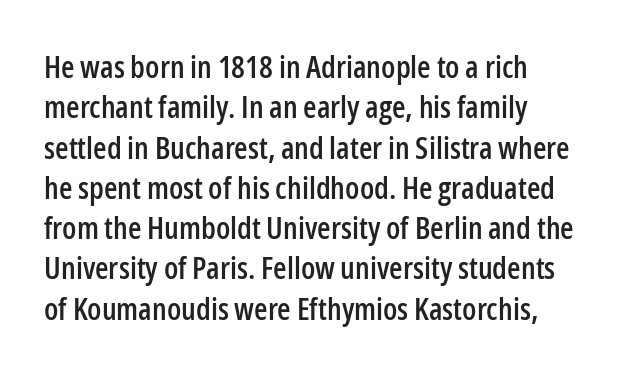
Has an underline been added? It has not. Each word holds together tightly as a unit, with standard inter-letter gaps. Baseline-to-baseline distance is the conventional proportion of letter height. Each letter's strokes conclude bluntly, with no projecting serifs. Do the characters align in a grid? No, the font is proportional. Every stem runs plumb, perpendicular to the baseline.
